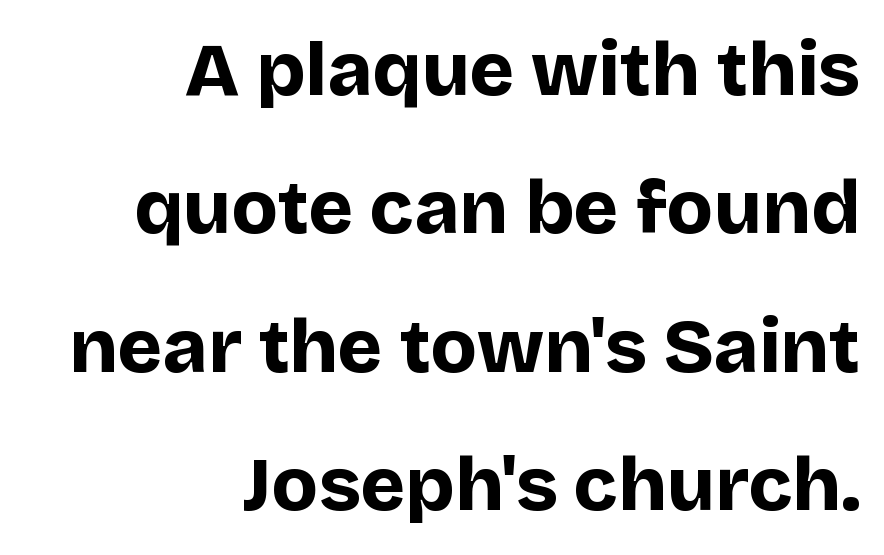
Q: Is the text bold? A: Yes.
Q: Is the text italic (slanted)? A: No, it is upright.
Q: Is the typeface a serif or a sans-serif typeface? A: Sans-serif.
Q: Is the text underlined? A: No.
Q: How is the paragraph aligned? A: Right-aligned.
Q: Is the spacing between letters normal or unusually wide? A: Normal.
Q: Width (condensed, normal, or wide)? A: Normal.
Q: Stroke contrast? A: Low.
Q: x-height? A: Large.
Q: Monospaced? A: No.
